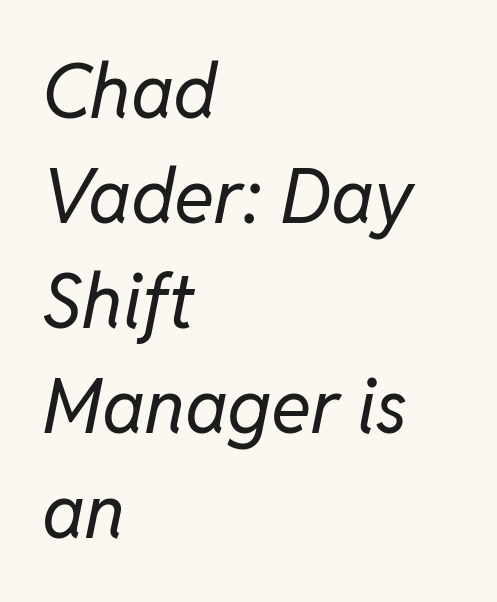
The axis of the letterforms is tilted away from vertical. A quiet, ordinary-to-light weight characterises the typeface. Varying glyph widths throughout — classic text-font behaviour. Just letters on the line, the space beneath them empty. Look at the tracking — it's just the regular setting, nothing added.
